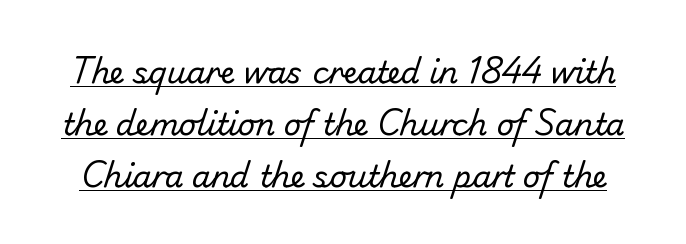
The image shows 30 px regular-weight sans-serif type; set line spacing 1.74x, normal letter spacing, underlined; low stroke contrast and a small x-height.
